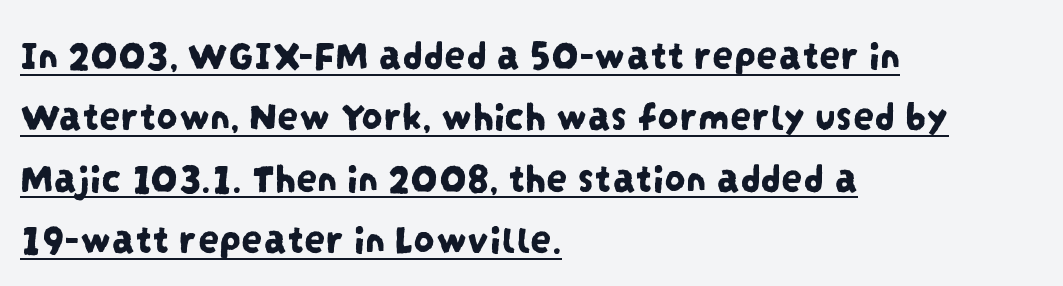
Typographically, this falls in the sans-serif category. The paragraph shown leans on its left margin. A typographer would call this underscored text. The rendering uses natural spacing where letterforms have individual widths. Words appear dense and cohesive because spacing is normal. Compared with typical paragraphs, the rows here are spaced about the same.
